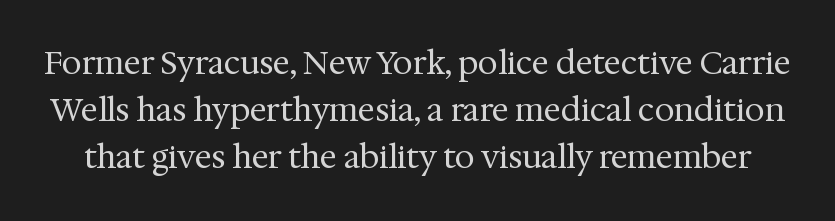
The image shows 32 px regular-weight serif type, upright; set normal line spacing (1.47x), normal letter spacing, not underlined; medium stroke contrast and a medium x-height.
